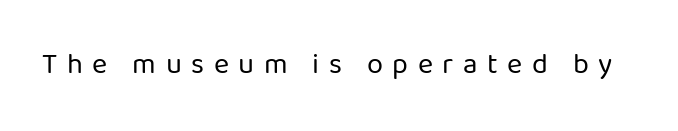
The image shows 29 px regular-weight sans-serif type, upright; set unusually wide letter spacing (+0.33 em), not underlined; low stroke contrast and a medium x-height.
